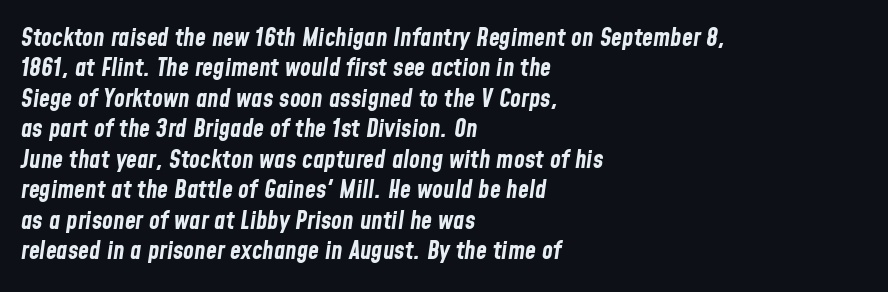
Q: Is the text bold? A: Yes.
Q: Is the text italic (slanted)? A: Yes, it leans right by about 8 degrees.
Q: Is the text underlined? A: No.
Q: How is the paragraph aligned? A: Left-aligned.
Q: Is the spacing between letters normal or unusually wide? A: Normal.
